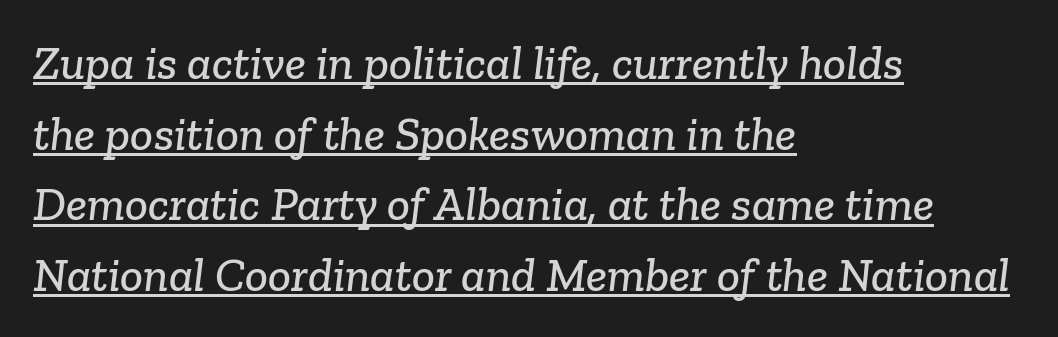
{"serif": "yes", "width": "normal", "stroke_contrast": "low", "x_height": "medium", "monospaced": "no", "underline": "yes", "align": "left", "line_spacing": "normal", "line_spacing_ratio": 1.47, "letter_spacing": "normal", "letter_spacing_em": 0.0, "glyph_px": 48}
